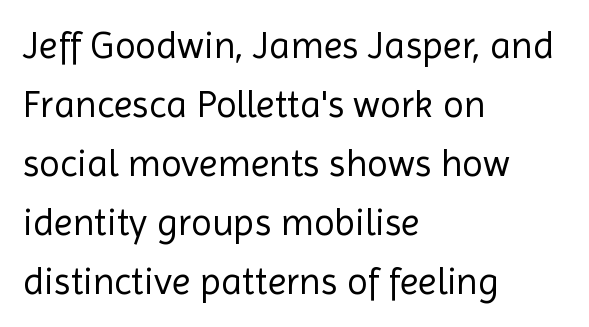
The image shows 38 px regular-weight sans-serif type, upright; set left-aligned, normal line spacing (1.55x), normal letter spacing, not underlined; a medium x-height.
